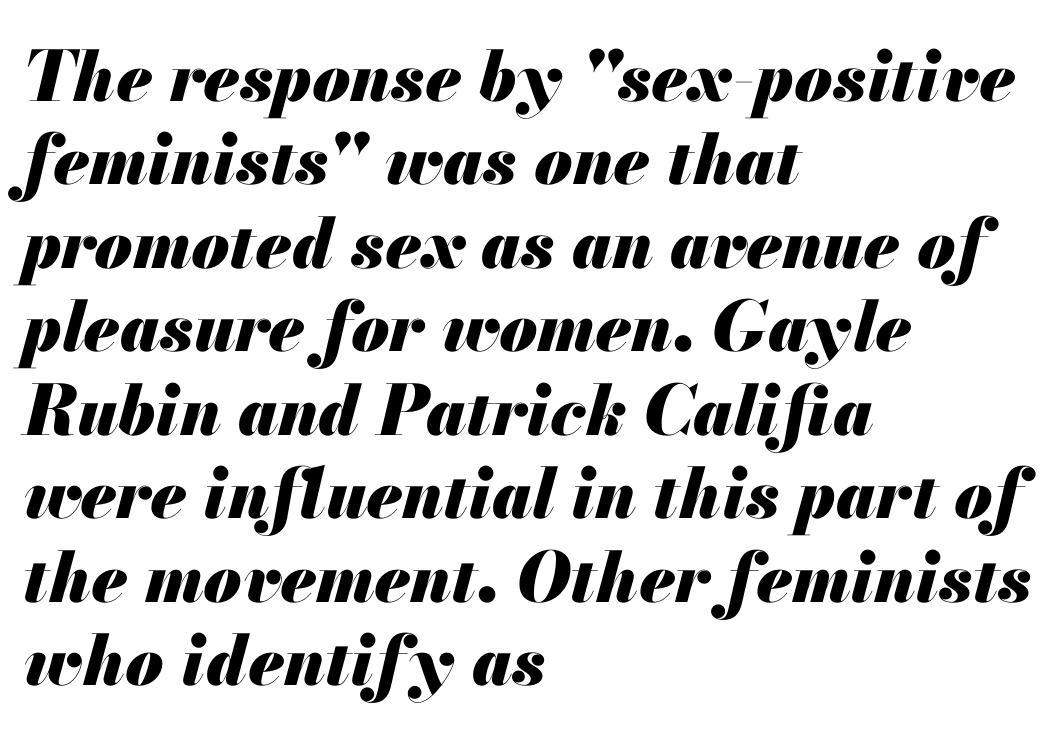
The image shows 69 px heavy type, italic (leaning right); set left-aligned, line spacing 1.21x, normal letter spacing, not underlined; medium stroke contrast and a small x-height.
